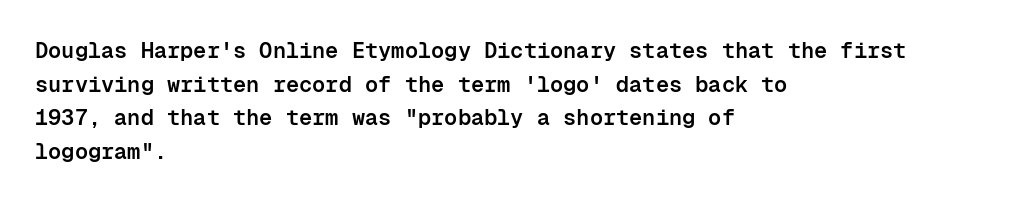
Every character sits straight up, as roman type does. Does extra space separate the letters? No, they use regular spacing. A somewhat darkened texture: the type is semibold rather than bold. A typesetter would call this leading conventional body-copy spacing.
